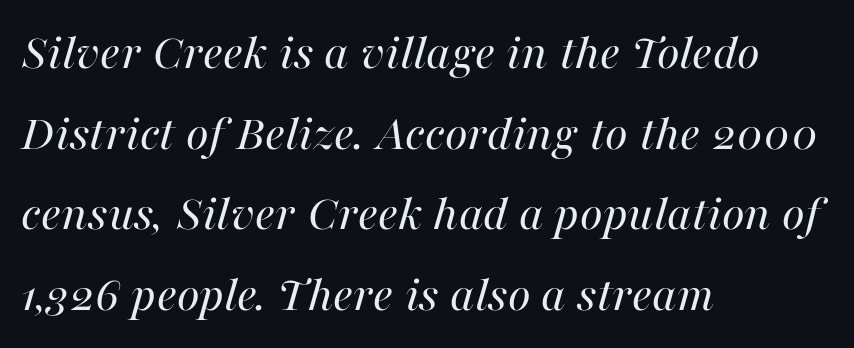
No letter is thick-stroked: the sample isn't bold. Proportional: the letters do not fall into vertical columns. Students, note that the glyphs here touch the page at normal intervals. A clean baseline with only descenders dipping below it.
